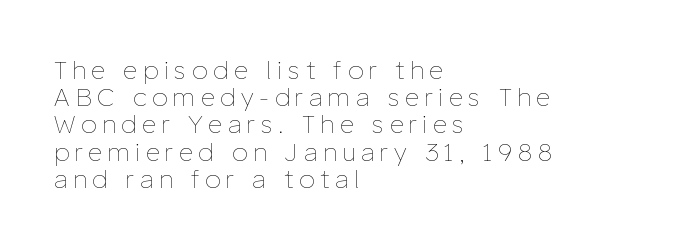
The image shows 25 px text type, upright; set left-aligned, tight line spacing (1.09x), unusually wide letter spacing (+0.23 em), not underlined.
